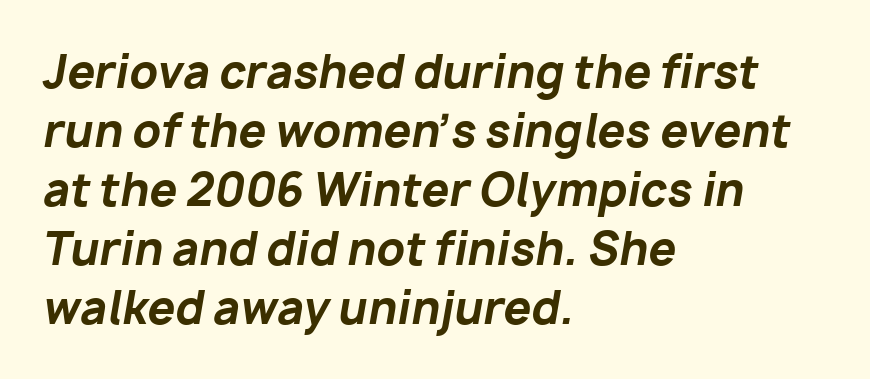
Q: Is the text bold? A: Yes.
Q: Is the text italic (slanted)? A: Yes, it leans right by about 10 degrees.
Q: Is the text underlined? A: No.
Q: How is the paragraph aligned? A: Left-aligned.
Q: Is the spacing between letters normal or unusually wide? A: Normal.
Q: Is the spacing between lines tight, normal or loose? A: Normal.
Q: Width (condensed, normal, or wide)? A: Normal.
Q: Stroke contrast? A: Low.
Q: x-height? A: Medium.
Q: Monospaced? A: No.
